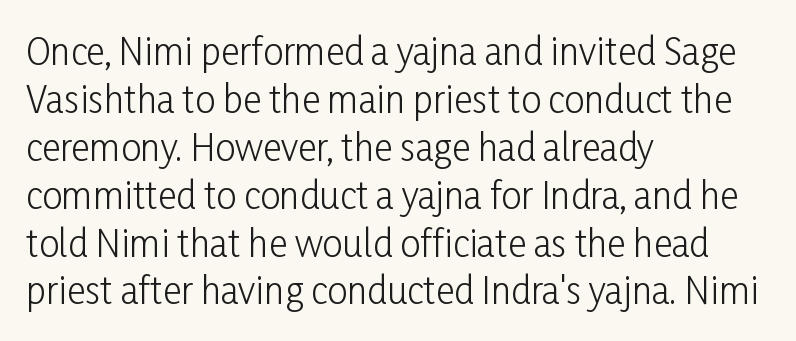
The image shows 36 px light, condensed sans-serif type, upright; set left-aligned, normal line spacing (1.33x), normal letter spacing, not underlined; low stroke contrast and a medium x-height.
